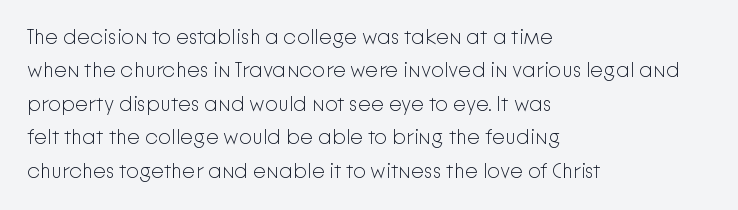
The image shows 21 px text type, upright; set left-aligned, normal line spacing (1.59x), normal letter spacing, not underlined.
